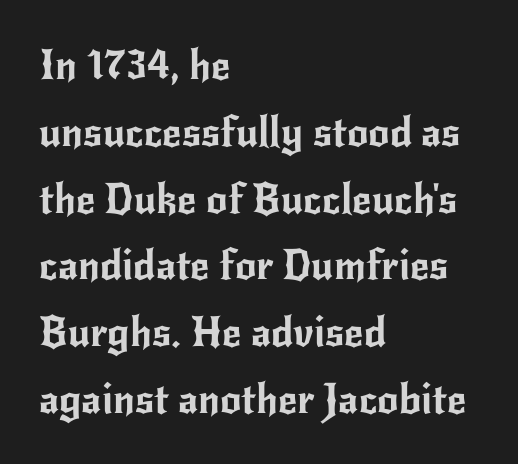
{"serif": "no", "italic": "no", "width": "normal", "stroke_contrast": "low", "x_height": "small", "monospaced": "no", "underline": "no", "align": "left", "line_spacing": "normal", "line_spacing_ratio": 1.59, "letter_spacing": "normal", "letter_spacing_em": 0.0, "glyph_px": 42}
